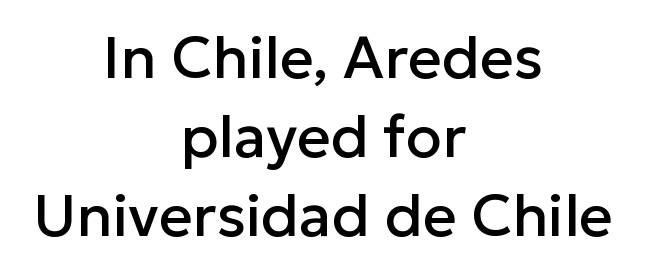
Decoration check: the copy has no underline. Centered paragraph, ragged on both sides. Does the lettering tilt? It doesn't — this is upright. The letterforms sit shoulder to shoulder at normal distance. Leading: standard.
